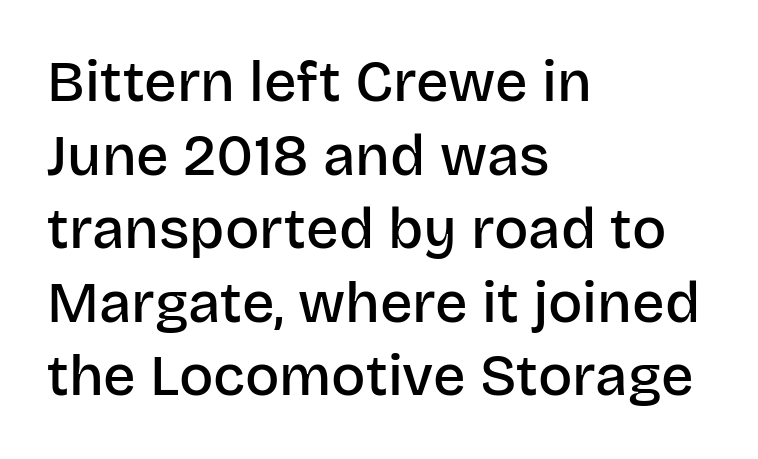
{"serif": "no", "italic": "no", "bold": "semi", "weight": "semibold", "width": "normal", "stroke_contrast": "low", "x_height": "large", "monospaced": "no", "underline": "no", "align": "left", "line_spacing": "normal", "line_spacing_ratio": 1.29, "letter_spacing": "normal", "letter_spacing_em": 0.0, "glyph_px": 57}
